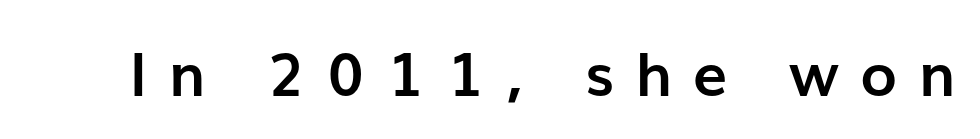
Q: Is the text bold? A: Yes.
Q: Is the text italic (slanted)? A: No, it is upright.
Q: Is the typeface a serif or a sans-serif typeface? A: Sans-serif.
Q: Is the text underlined? A: No.
Q: Is the spacing between letters normal or unusually wide? A: Unusually wide.
Q: Width (condensed, normal, or wide)? A: Normal.
Q: Stroke contrast? A: Low.
Q: x-height? A: Medium.
Q: Monospaced? A: No.
